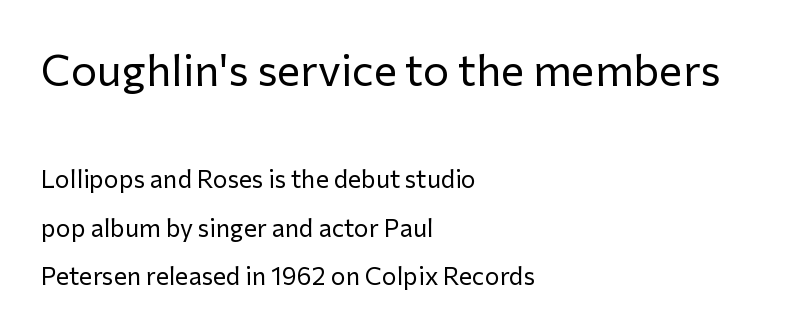
The image shows 44 px regular-weight sans-serif type, upright; set left-aligned, loose line spacing (1.95x), normal letter spacing, not underlined; the first (top) block is 1.76x larger; low stroke contrast and a medium x-height.
